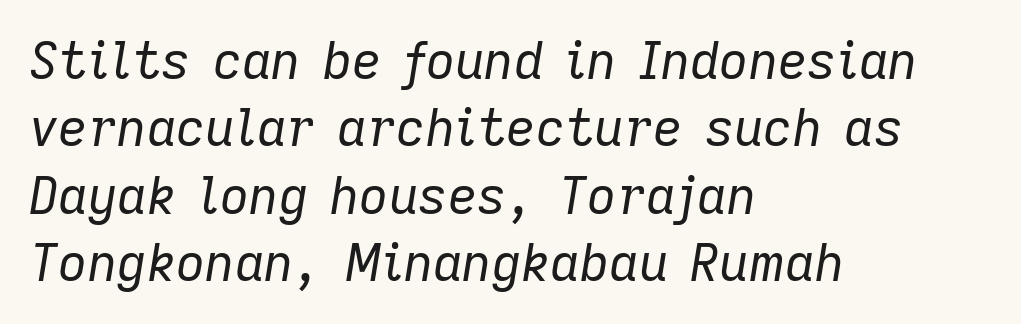
Q: Is the text bold? A: No.
Q: Is the text italic (slanted)? A: Yes, it leans right by about 9 degrees.
Q: Is the text underlined? A: No.
Q: How is the paragraph aligned? A: Left-aligned.
Q: Is the spacing between letters normal or unusually wide? A: Normal.
Q: Is the spacing between lines tight, normal or loose? A: Normal.
Q: Width (condensed, normal, or wide)? A: Normal.
Q: Stroke contrast? A: Low.
Q: x-height? A: Medium.
Q: Monospaced? A: No.
